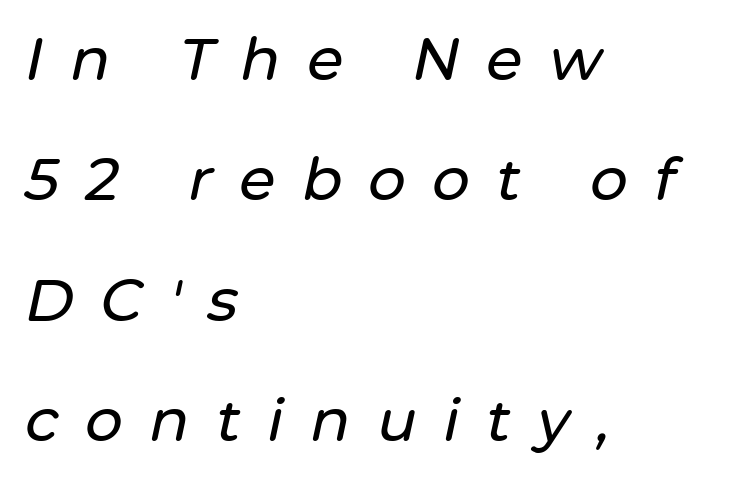
{"italic": "yes", "lean": "right", "slant_degrees": 12, "width": "normal", "stroke_contrast": "low", "x_height": "medium", "monospaced": "no", "underline": "no", "align": "left", "line_spacing": "loose", "line_spacing_ratio": 2.04, "letter_spacing": "wide", "letter_spacing_em": 0.45, "glyph_px": 59}
